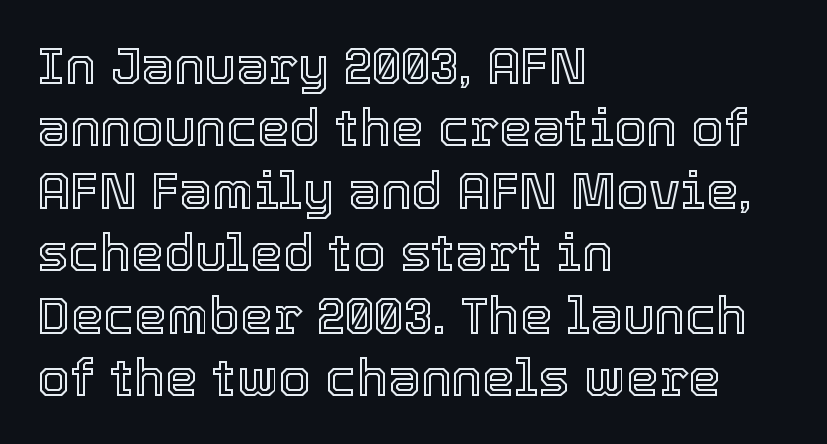
This sample has the flowing, uneven cadence of proportional lettering. The space directly below the letters is spotless. Every stem runs plumb, perpendicular to the baseline. Observe the ordinary spacing: letters are neighbours, not strangers. The passage is arranged the way most books set body copy — flush left.
